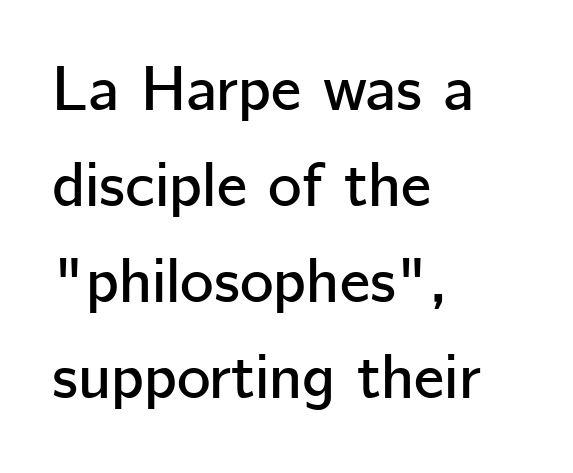
{"serif": "no", "italic": "no", "width": "normal", "stroke_contrast": "low", "x_height": "medium", "monospaced": "no", "underline": "no", "align": "left", "line_spacing": "normal", "line_spacing_ratio": 1.5, "letter_spacing": "normal", "letter_spacing_em": 0.0, "glyph_px": 64}
